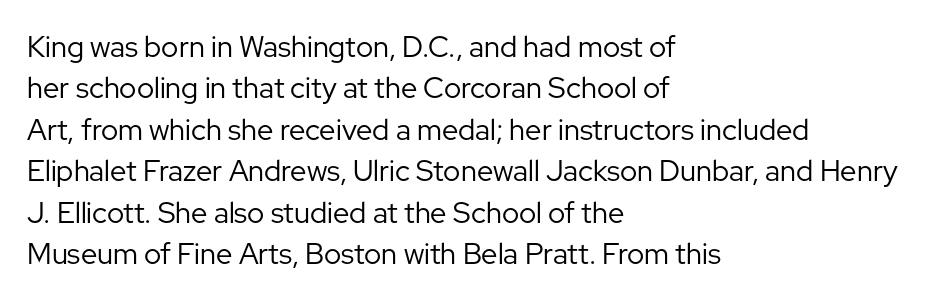
{"serif": "no", "italic": "no", "bold": "no", "weight": "regular", "width": "normal", "stroke_contrast": "low", "x_height": "medium", "monospaced": "no", "underline": "no", "align": "left", "line_spacing": "normal", "line_spacing_ratio": 1.43, "letter_spacing": "normal", "letter_spacing_em": 0.0, "glyph_px": 29}
